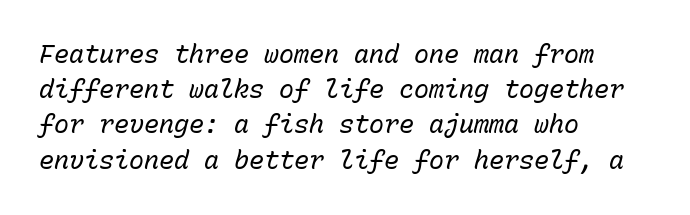
{"italic": "yes", "lean": "right", "slant_degrees": 15, "bold": "no", "underline": "no", "align": "left", "line_spacing": "normal", "line_spacing_ratio": 1.41, "letter_spacing": "normal", "letter_spacing_em": 0.0, "glyph_px": 25}
